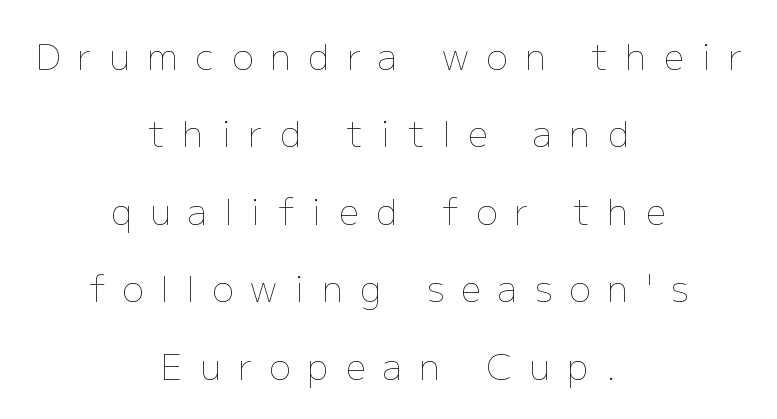
{"italic": "no", "bold": "no", "weight": "thin", "width": "normal", "stroke_contrast": "low", "x_height": "medium", "monospaced": "no", "underline": "no", "align": "center", "line_spacing": "loose", "line_spacing_ratio": 2.15, "letter_spacing": "wide", "letter_spacing_em": 0.48, "glyph_px": 36}
